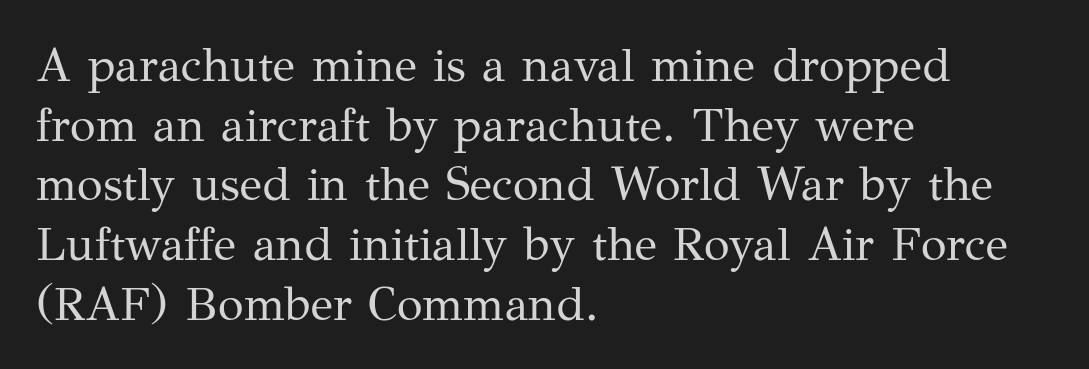
The leading is moderate, giving the passage an even texture. The baseline area is clear. The tracking reads as untouched default to a designer's eye. No chunkiness to these letters — they're not bold. Posture: vertical. This sample has the flowing, uneven cadence of proportional lettering.
